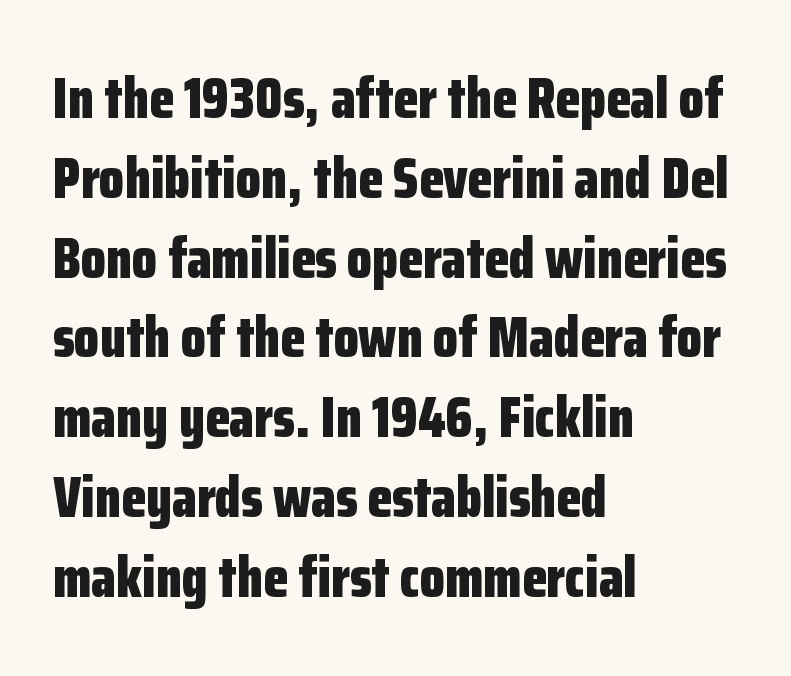
The image shows 57 px bold, condensed sans-serif type, upright; set left-aligned, normal line spacing (1.4x), normal letter spacing, not underlined; low stroke contrast and a medium x-height.
